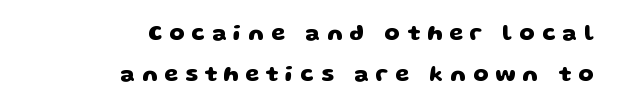
{"bold": "yes", "underline": "no", "align": "right", "line_spacing_ratio": 1.88, "letter_spacing": "wide", "letter_spacing_em": 0.31, "glyph_px": 22}
